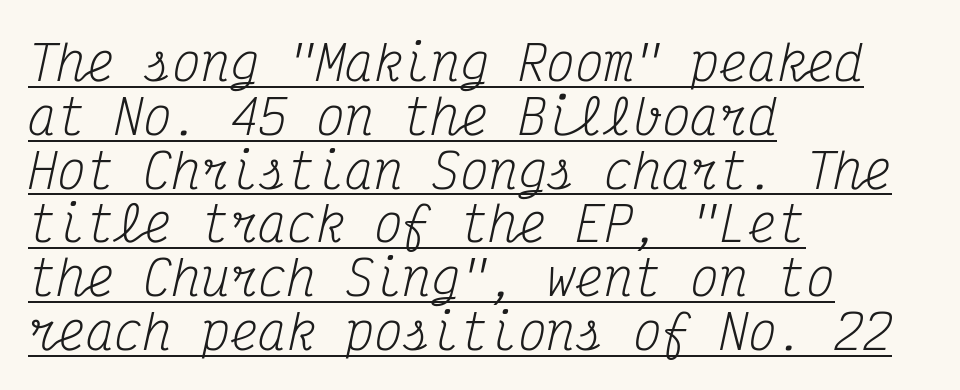
Q: Is the text bold? A: No.
Q: Is the text italic (slanted)? A: Yes, it leans right by about 12 degrees.
Q: Is the typeface a serif or a sans-serif typeface? A: Serif.
Q: Is the text underlined? A: Yes.
Q: How is the paragraph aligned? A: Left-aligned.
Q: Is the spacing between letters normal or unusually wide? A: Normal.
Q: Is the spacing between lines tight, normal or loose? A: Tight.
Q: Width (condensed, normal, or wide)? A: Condensed.
Q: Stroke contrast? A: Medium.
Q: x-height? A: Medium.
Q: Monospaced? A: Yes.
